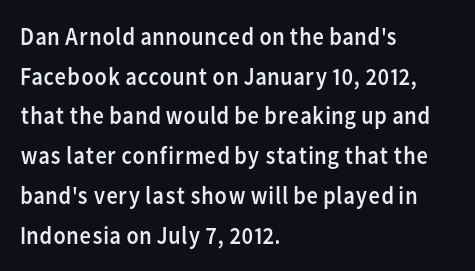
Q: Is the text bold? A: No.
Q: Is the text italic (slanted)? A: No, it is upright.
Q: Is the text underlined? A: No.
Q: How is the paragraph aligned? A: Left-aligned.
Q: Is the spacing between letters normal or unusually wide? A: Normal.
Q: Is the spacing between lines tight, normal or loose? A: Normal.
